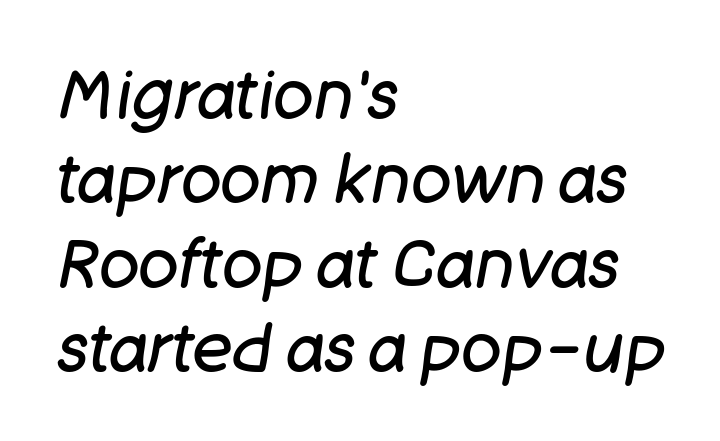
The image shows 67 px regular-weight type, italic (leaning right); set left-aligned, normal line spacing (1.26x), normal letter spacing, not underlined; low stroke contrast and a large x-height.
